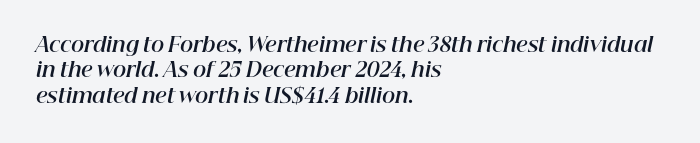
The image shows 20 px bold type, italic (leaning right); set left-aligned, normal line spacing (1.27x), normal letter spacing, not underlined.
